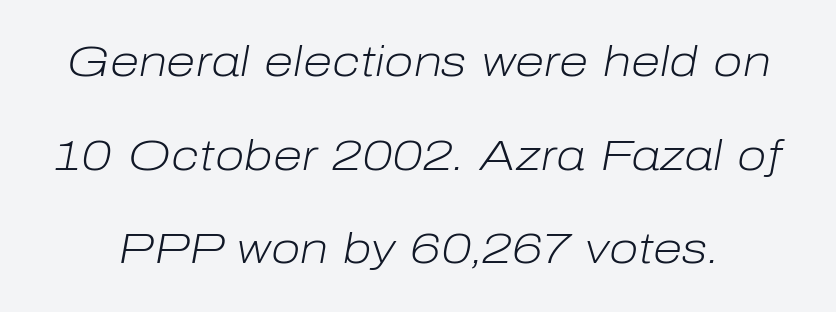
The image shows 43 px light type, italic (leaning right); set loose line spacing (2.18x), normal letter spacing, not underlined; low stroke contrast and a medium x-height.
